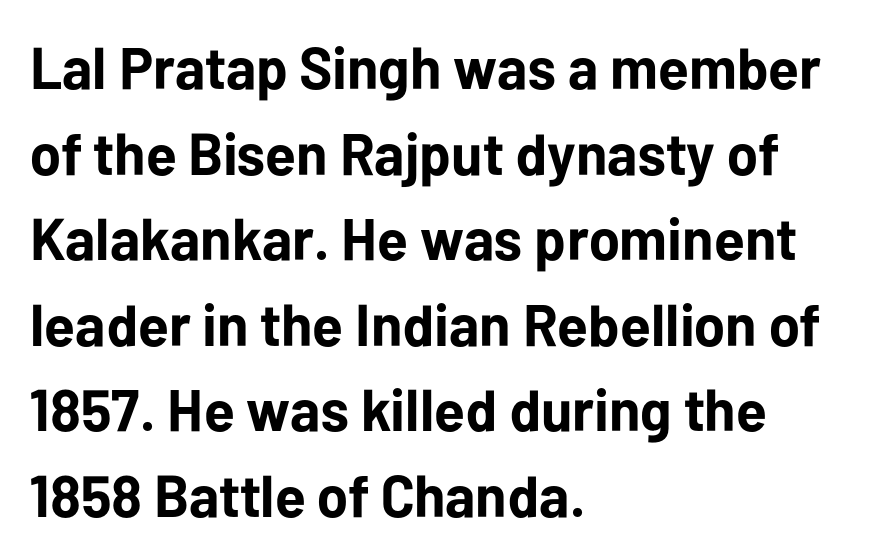
The image shows 59 px bold sans-serif type, upright; set left-aligned, normal line spacing (1.45x), normal letter spacing, not underlined; low stroke contrast and a medium x-height.
